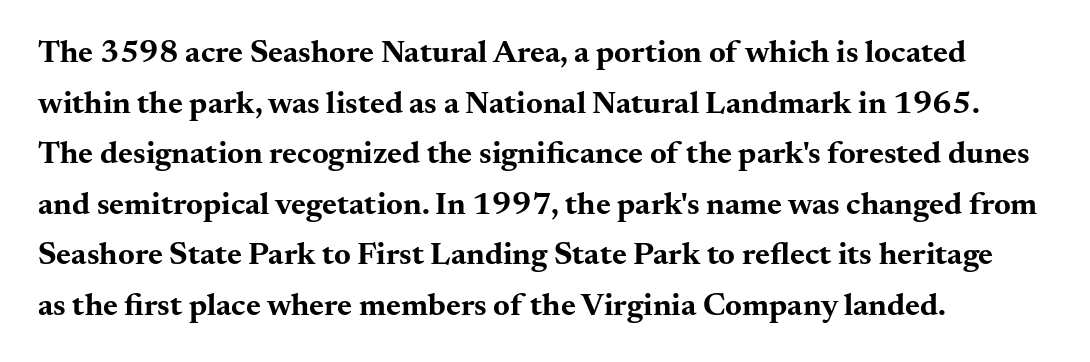
{"serif": "yes", "italic": "no", "bold": "yes", "weight": "bold", "width": "wide", "stroke_contrast": "medium", "x_height": "small", "monospaced": "no", "underline": "no", "align": "left", "line_spacing": "normal", "line_spacing_ratio": 1.58, "letter_spacing": "normal", "letter_spacing_em": 0.0, "glyph_px": 32}
